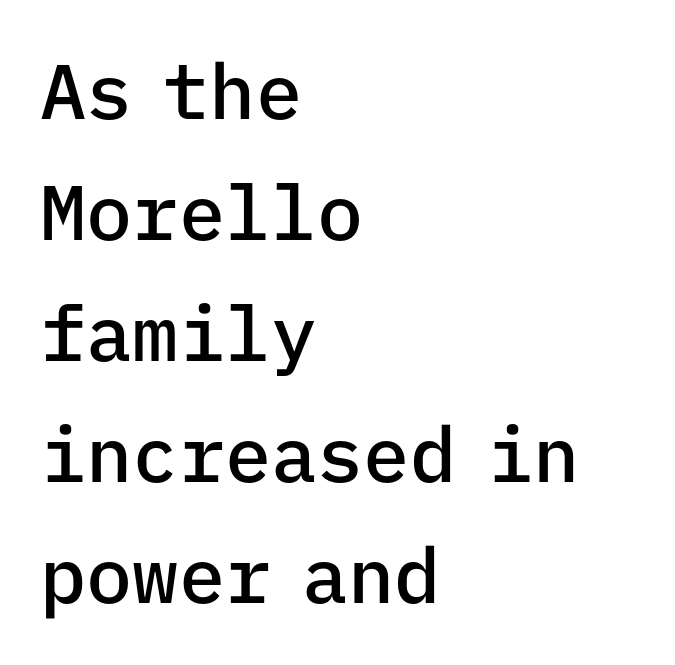
The lines in this sample share a left origin and differ only in where they stop. Anything drawn beneath the words? Only blank space. This sample uses an upright cut, with every glyph sitting square on the baseline. The typesetting leans somewhat heavy: a semibold. Does extra space separate the letters? No, they use regular spacing.
